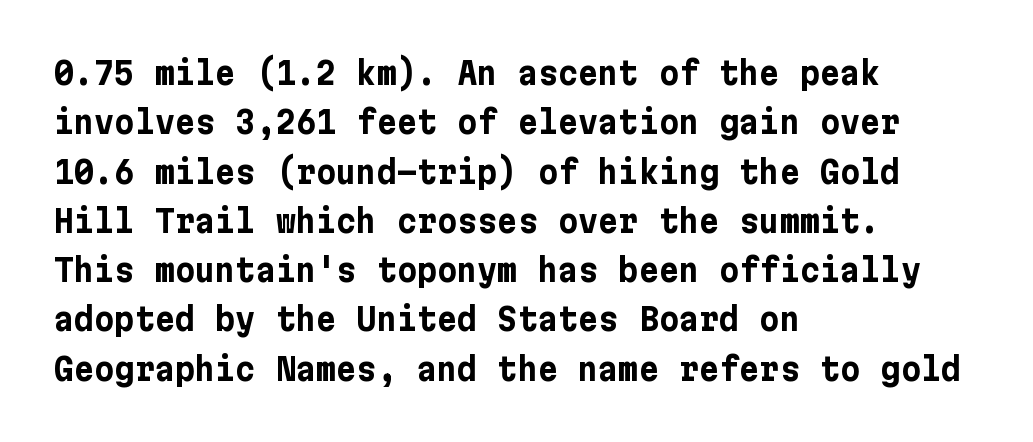
{"serif": "no", "italic": "no", "bold": "yes", "weight": "bold", "width": "normal", "stroke_contrast": "low", "x_height": "medium", "underline": "no", "align": "left", "line_spacing": "normal", "line_spacing_ratio": 1.59, "letter_spacing": "normal", "letter_spacing_em": 0.0, "glyph_px": 31}
